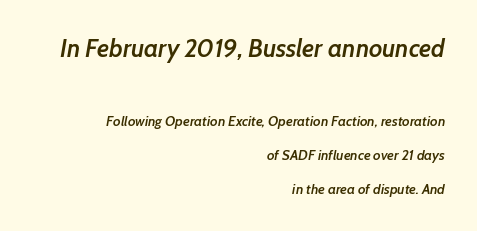
The image shows 25 px text type, italic (leaning right); set right-aligned, loose line spacing (2.42x), normal letter spacing, not underlined; the first (top) block is 1.79x larger.
